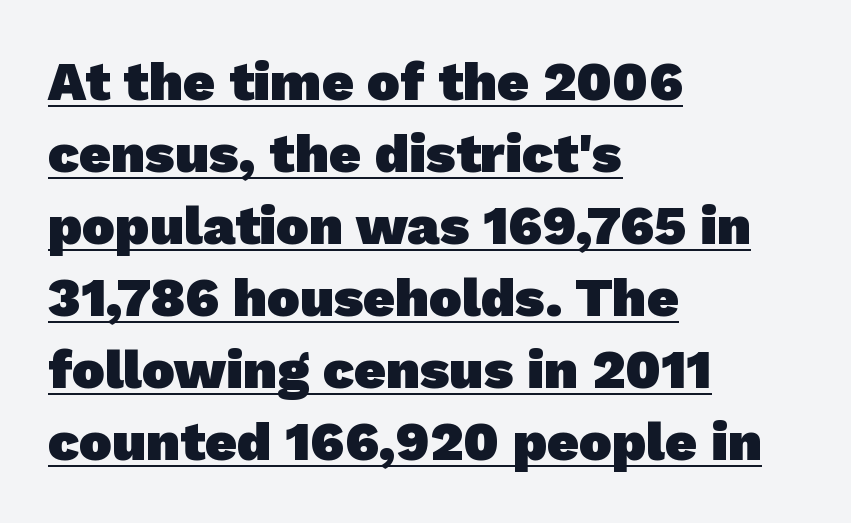
{"serif": "no", "bold": "yes", "weight": "heavy", "width": "normal", "stroke_contrast": "low", "x_height": "medium", "monospaced": "no", "underline": "yes", "align": "left", "line_spacing": "normal", "line_spacing_ratio": 1.31, "letter_spacing": "normal", "letter_spacing_em": 0.0, "glyph_px": 55}
